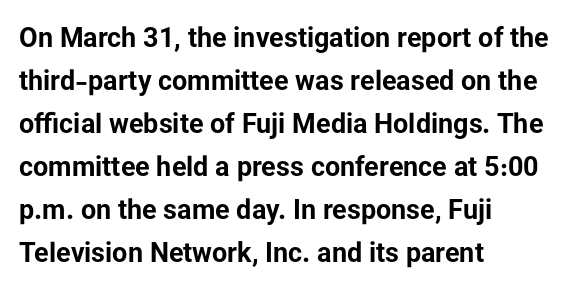
{"italic": "no", "bold": "yes", "underline": "no", "align": "left", "line_spacing": "normal", "line_spacing_ratio": 1.59, "letter_spacing": "normal", "letter_spacing_em": 0.0, "glyph_px": 27}
